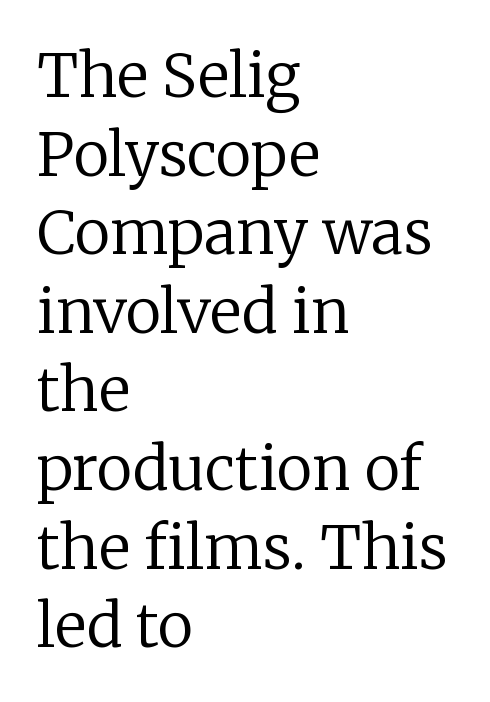
The image shows 60 px regular-weight serif type, upright; set left-aligned, normal line spacing (1.31x), normal letter spacing, not underlined; low stroke contrast and a medium x-height.
